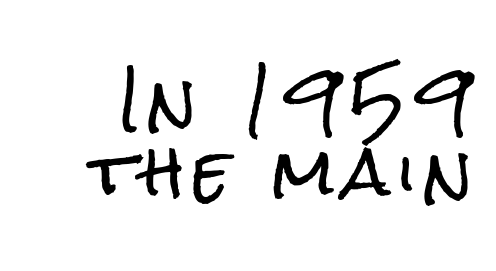
The image shows 64 px condensed sans-serif type, upright; set tight line spacing (1.13x), not underlined; low stroke contrast and a medium x-height.
